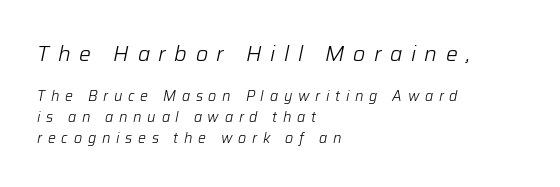
{"italic": "yes", "lean": "right", "slant_degrees": 12, "bold": "no", "underline": "no", "align": "left", "line_spacing": "normal", "line_spacing_ratio": 1.49, "letter_spacing": "wide", "letter_spacing_em": 0.41, "larger_block": "first", "size_ratio": 1.5, "glyph_px": 21}
